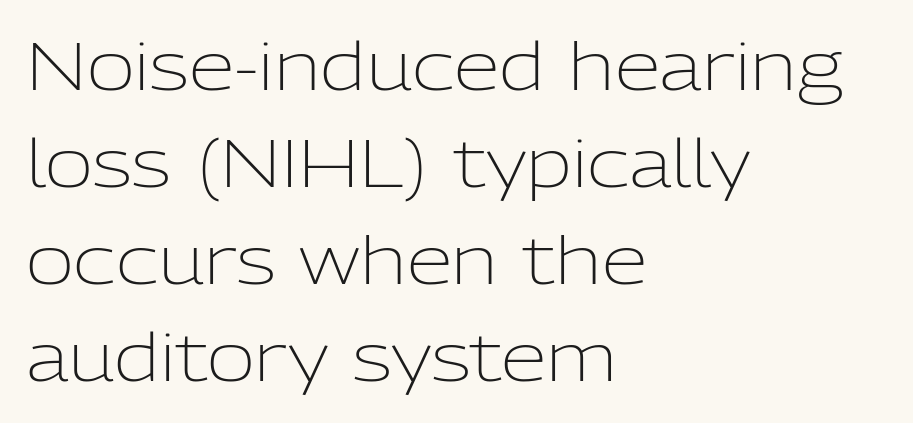
Vertical strokes here are truly vertical. The baseline area is clear. Compared with a centered layout, this one pins lines to the left instead. These lines keep a tight, regular rhythm from letter to letter. Is this a fixed-width face? No — the glyphs have proportional, varying widths.
